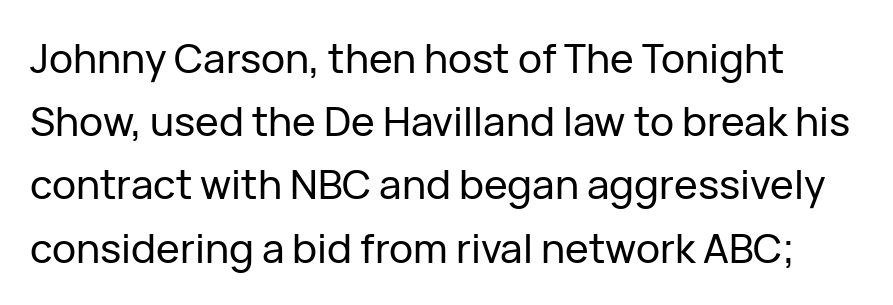
Q: Is the text italic (slanted)? A: No, it is upright.
Q: Is the typeface a serif or a sans-serif typeface? A: Sans-serif.
Q: Is the text underlined? A: No.
Q: Is the spacing between letters normal or unusually wide? A: Normal.
Q: Is the spacing between lines tight, normal or loose? A: Normal.
Q: Width (condensed, normal, or wide)? A: Normal.
Q: Stroke contrast? A: Low.
Q: x-height? A: Medium.
Q: Monospaced? A: No.
